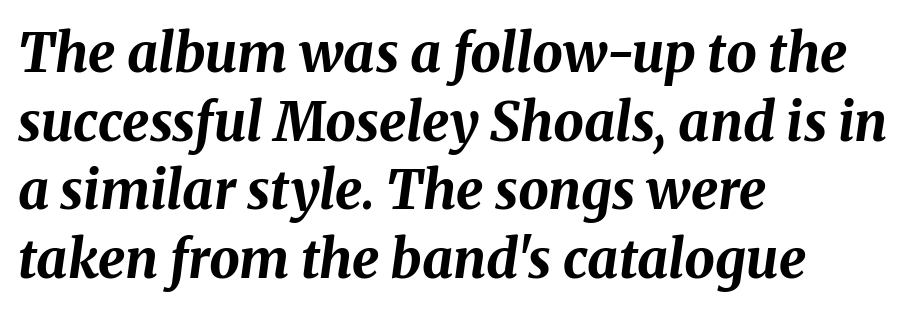
Does the weight exceed regular? Yes, all the way to bold. Lines of text with bare space underneath. These lines stack with their left ends in a neat column. The tracking reads as untouched default to a designer's eye. Is there much room between lines? A standard amount, neither cramped nor airy. Is the type slanted? Yes — the strokes lean at a clear angle.
